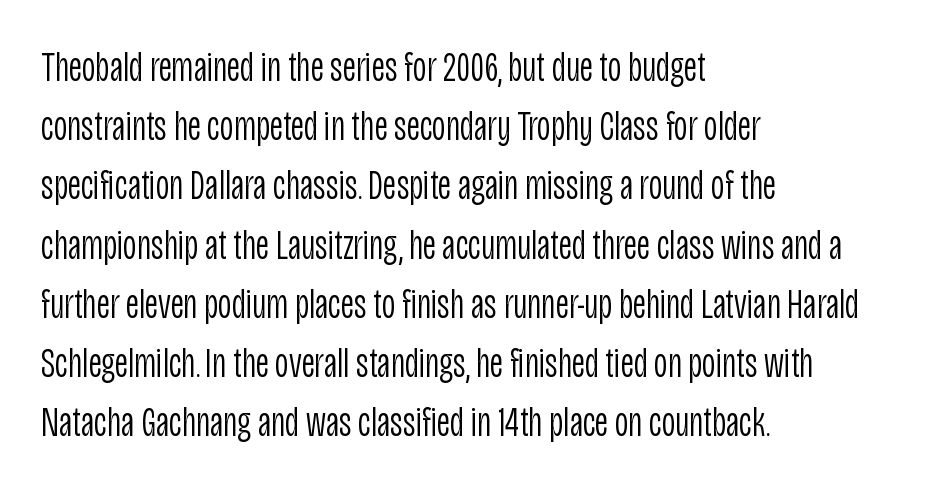
The image shows 42 px light, condensed sans-serif type, upright; set left-aligned, normal line spacing (1.41x), normal letter spacing, not underlined; low stroke contrast and a large x-height.
